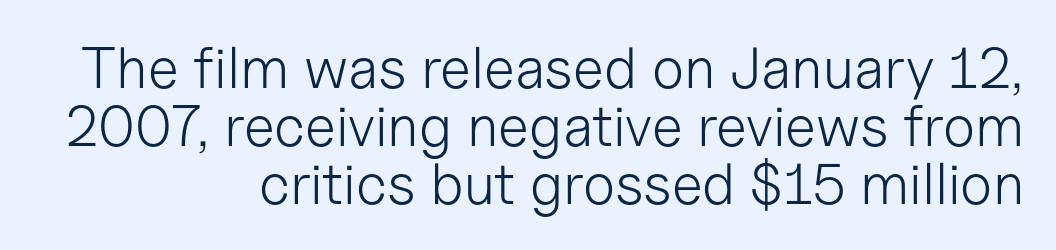
The image shows 58 px light sans-serif type, upright; set right-aligned, tight line spacing (1.0x), normal letter spacing, not underlined; low stroke contrast and a medium x-height.
